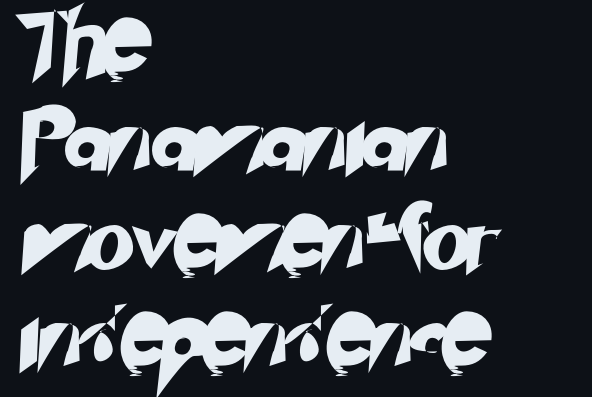
{"serif": "no", "width": "normal", "stroke_contrast": "low", "x_height": "small", "monospaced": "no", "underline": "no", "align": "left", "line_spacing": "normal", "line_spacing_ratio": 1.53, "letter_spacing": "normal", "letter_spacing_em": 0.0, "glyph_px": 64}
